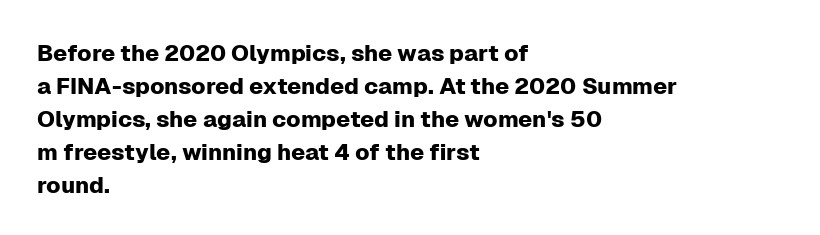
Q: Is the text italic (slanted)? A: No, it is upright.
Q: Is the text underlined? A: No.
Q: How is the paragraph aligned? A: Left-aligned.
Q: Is the spacing between letters normal or unusually wide? A: Normal.
Q: Is the spacing between lines tight, normal or loose? A: Normal.
